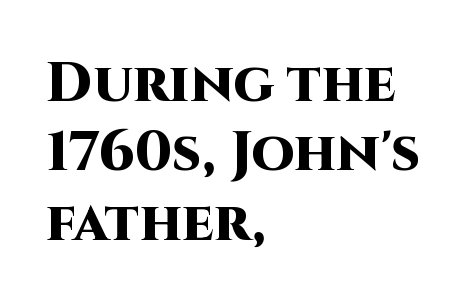
{"serif": "no", "italic": "no", "bold": "yes", "weight": "heavy", "width": "normal", "stroke_contrast": "high", "x_height": "large", "monospaced": "no", "underline": "no", "align": "left", "line_spacing_ratio": 1.24, "letter_spacing": "normal", "letter_spacing_em": 0.0, "glyph_px": 56}
